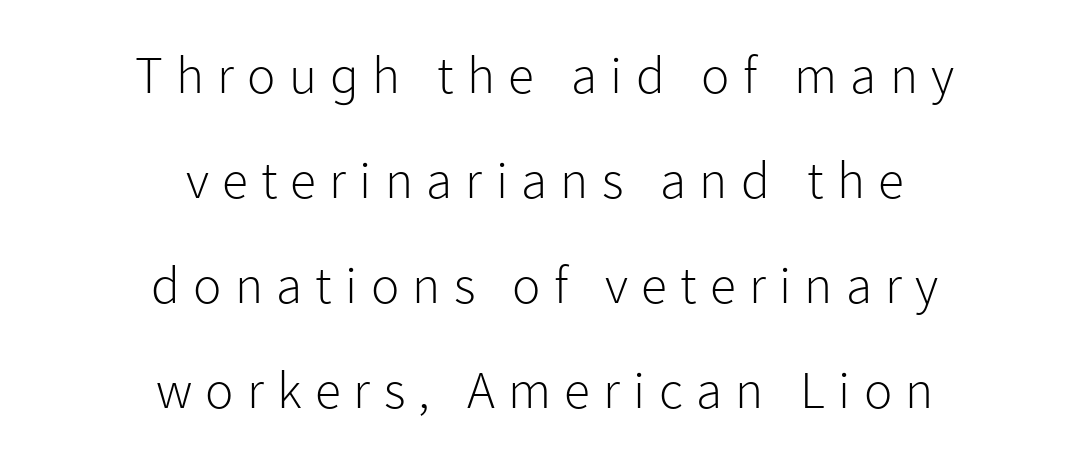
Q: Is the text bold? A: No.
Q: Is the text italic (slanted)? A: No, it is upright.
Q: Is the typeface a serif or a sans-serif typeface? A: Sans-serif.
Q: Is the text underlined? A: No.
Q: How is the paragraph aligned? A: Centered.
Q: Is the spacing between letters normal or unusually wide? A: Unusually wide.
Q: Is the spacing between lines tight, normal or loose? A: Loose.
Q: Width (condensed, normal, or wide)? A: Normal.
Q: Stroke contrast? A: Low.
Q: x-height? A: Medium.
Q: Monospaced? A: No.
